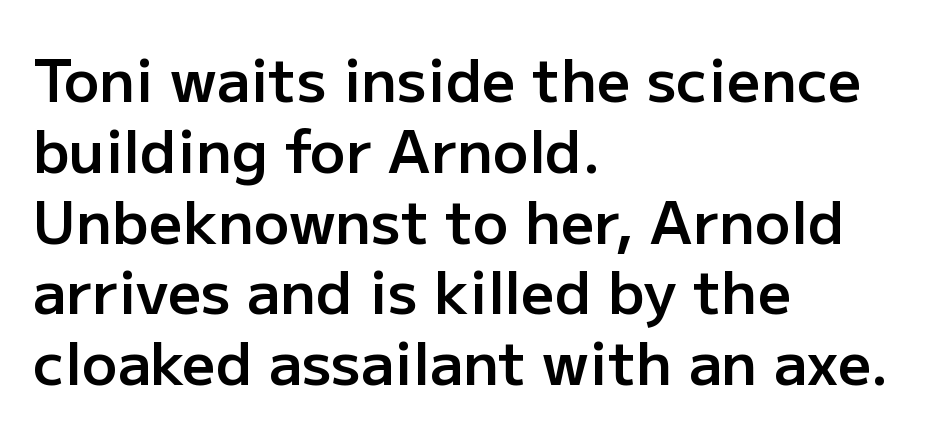
Q: Is the text bold? A: Semi-bold.
Q: Is the text italic (slanted)? A: No, it is upright.
Q: Is the typeface a serif or a sans-serif typeface? A: Sans-serif.
Q: Is the text underlined? A: No.
Q: How is the paragraph aligned? A: Left-aligned.
Q: Is the spacing between letters normal or unusually wide? A: Normal.
Q: Width (condensed, normal, or wide)? A: Normal.
Q: Stroke contrast? A: Low.
Q: x-height? A: Medium.
Q: Monospaced? A: No.
